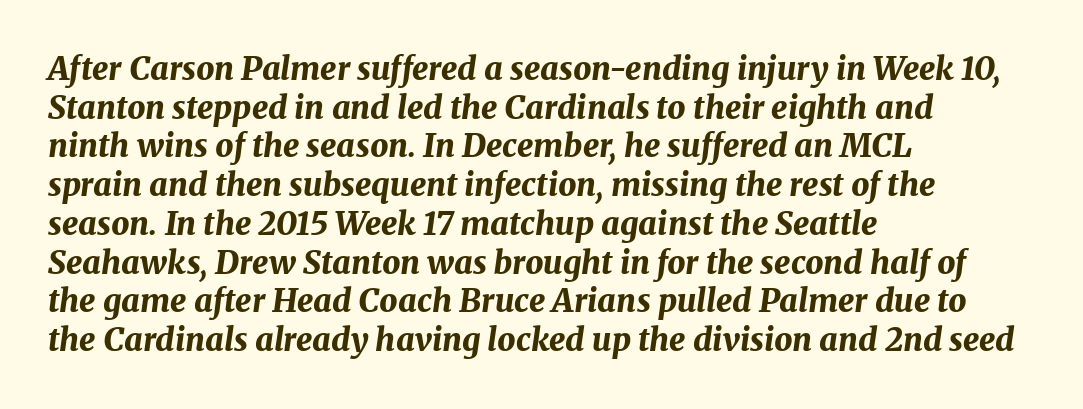
Note the varied advance widths — an 'i' is clearly narrower than an 'm'. The passage shown has conventional tracking throughout. What weight is shown? A full bold with thick strokes. Decoration check: the copy has no underline. Slant detected: the letters are inclined. In CSS terms this would be text-align: left.
